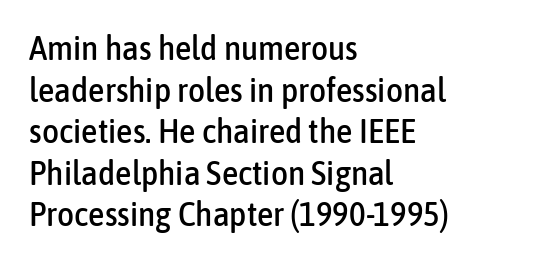
{"serif": "no", "italic": "no", "width": "condensed", "stroke_contrast": "low", "x_height": "medium", "monospaced": "no", "underline": "no", "align": "left", "line_spacing": "normal", "line_spacing_ratio": 1.26, "letter_spacing": "normal", "letter_spacing_em": 0.0, "glyph_px": 33}
